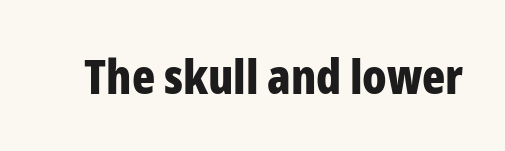
Compared with typical body copy, the letter spacing here is the same. These lines are composed in type without serifs. Chunky letters — that's bold for sure. Only glyphs here, with clear space below each row.
